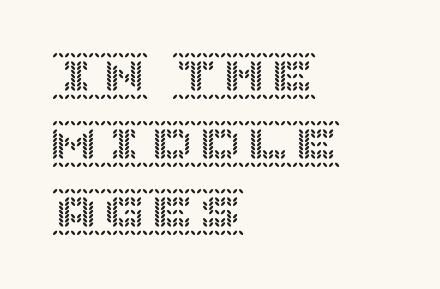
Reading down the block, your eye returns to a fixed left position each line. The zone under the glyphs is completely vacant. Quick note: interline space is typical. The passage shown has conventional tracking throughout. Posture: vertical.
